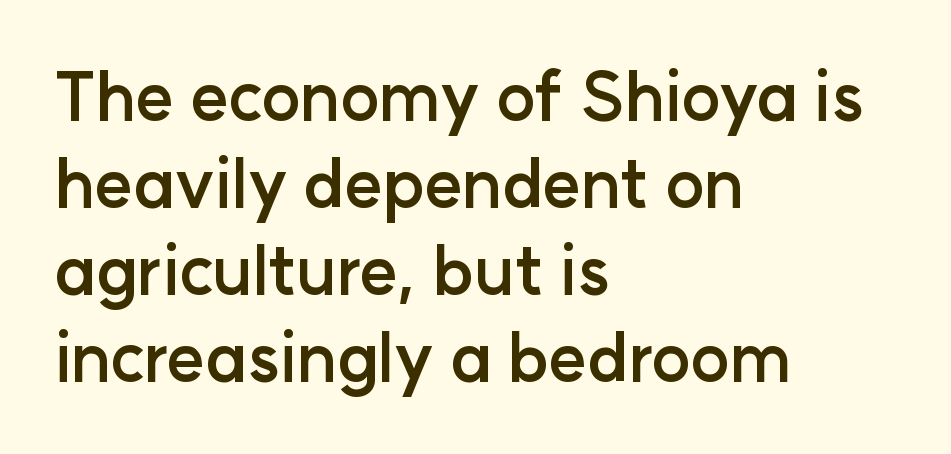
Q: Is the text bold? A: Yes.
Q: Is the text italic (slanted)? A: No, it is upright.
Q: Is the typeface a serif or a sans-serif typeface? A: Sans-serif.
Q: Is the text underlined? A: No.
Q: How is the paragraph aligned? A: Left-aligned.
Q: Is the spacing between letters normal or unusually wide? A: Normal.
Q: Is the spacing between lines tight, normal or loose? A: Normal.
Q: Width (condensed, normal, or wide)? A: Normal.
Q: Stroke contrast? A: Low.
Q: x-height? A: Medium.
Q: Monospaced? A: No.
